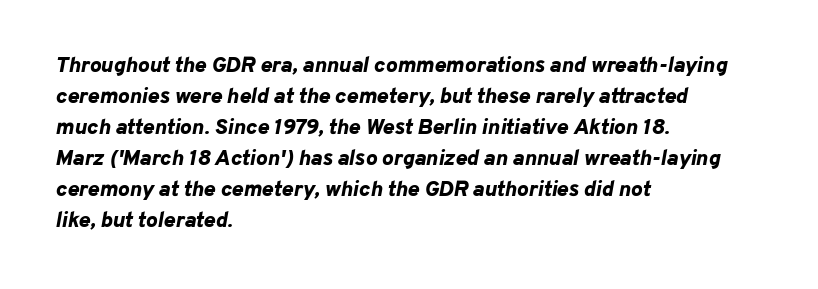
{"italic": "yes", "lean": "right", "slant_degrees": 10, "bold": "yes", "underline": "no", "align": "left", "line_spacing": "normal", "line_spacing_ratio": 1.41, "letter_spacing": "normal", "letter_spacing_em": 0.0, "glyph_px": 22}
